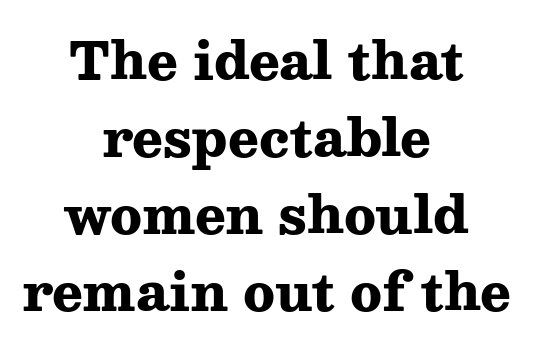
The rendering uses a moderate line-height, typical for paragraphs. Is there any slant? The stems are plumb. Check under the words: just untouched page. Pretty heavy lettering here — definitely bold. Note: serifs present on the glyphs. Caption: multi-line text, centered on the measure.
